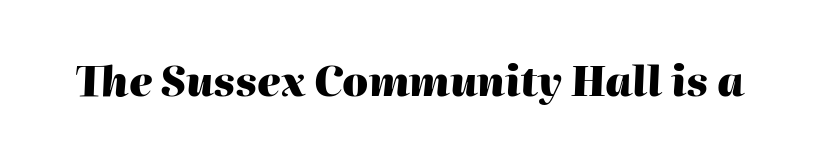
Q: Is the text bold? A: Yes.
Q: Is the text italic (slanted)? A: Yes, it leans right by about 2 degrees.
Q: Is the text underlined? A: No.
Q: Is the spacing between letters normal or unusually wide? A: Normal.
Q: Width (condensed, normal, or wide)? A: Normal.
Q: Stroke contrast? A: High.
Q: x-height? A: Medium.
Q: Monospaced? A: No.
